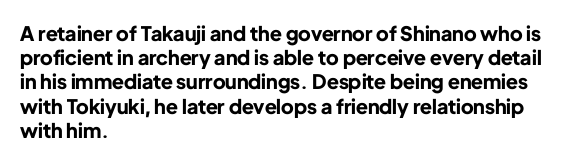
The image shows 20 px bold type, upright; set left-aligned, line spacing 1.21x, normal letter spacing, not underlined.
